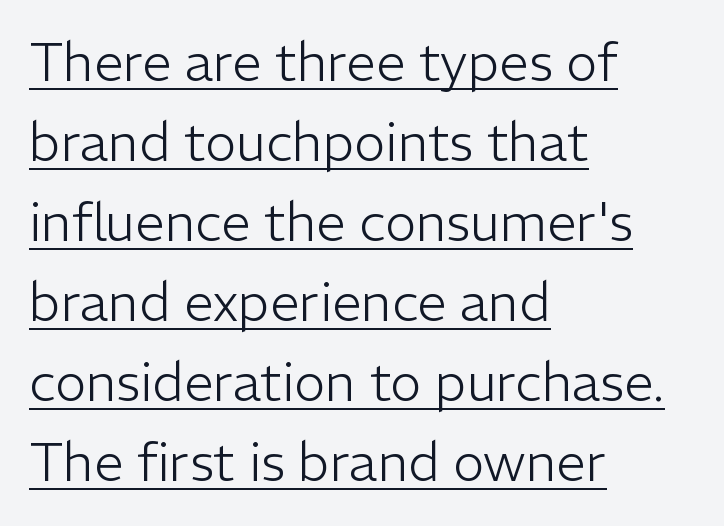
Rendered with straight, roman letterforms. Spacing verdict: proportional, widths tailored to each character. All the whitespace from short lines collects on the right. No heavy texture on the line: the type isn't bold.
